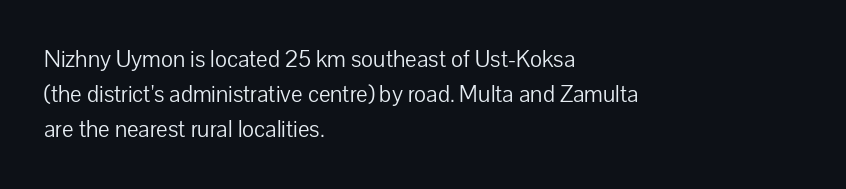
{"italic": "no", "bold": "no", "underline": "no", "align": "left", "line_spacing": "normal", "line_spacing_ratio": 1.53, "letter_spacing": "normal", "letter_spacing_em": 0.0, "glyph_px": 23}
